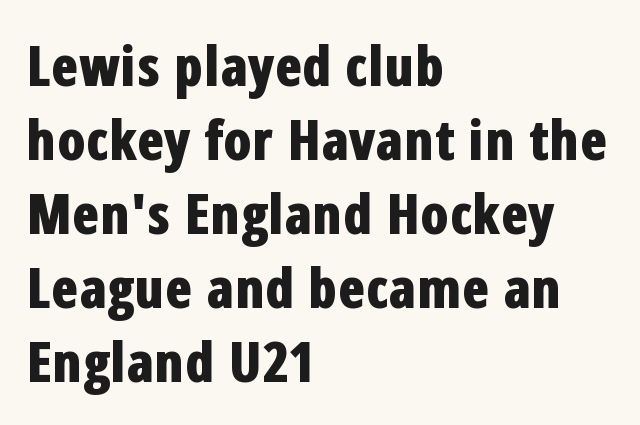
Q: Is the text bold? A: Yes.
Q: Is the text italic (slanted)? A: No, it is upright.
Q: Is the typeface a serif or a sans-serif typeface? A: Sans-serif.
Q: Is the text underlined? A: No.
Q: How is the paragraph aligned? A: Left-aligned.
Q: Is the spacing between letters normal or unusually wide? A: Normal.
Q: Is the spacing between lines tight, normal or loose? A: Normal.
Q: Width (condensed, normal, or wide)? A: Condensed.
Q: Stroke contrast? A: Low.
Q: x-height? A: Medium.
Q: Monospaced? A: No.
